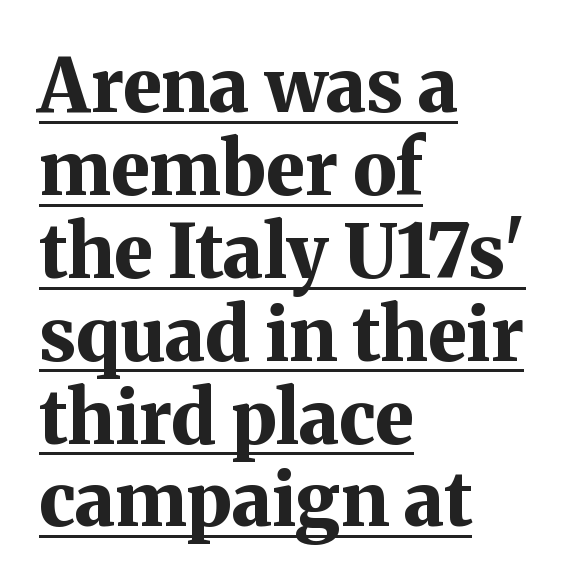
The image shows 74 px bold serif type, upright; set left-aligned, tight line spacing (1.12x), normal letter spacing, underlined; medium stroke contrast and a medium x-height.
